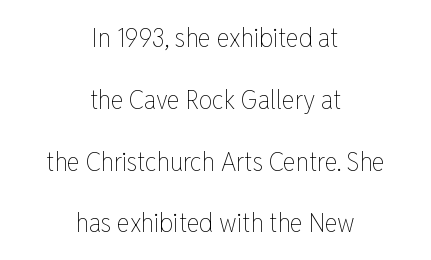
{"italic": "no", "bold": "no", "underline": "no", "align": "center", "line_spacing": "loose", "line_spacing_ratio": 2.29, "letter_spacing": "normal", "letter_spacing_em": 0.0, "glyph_px": 27}
